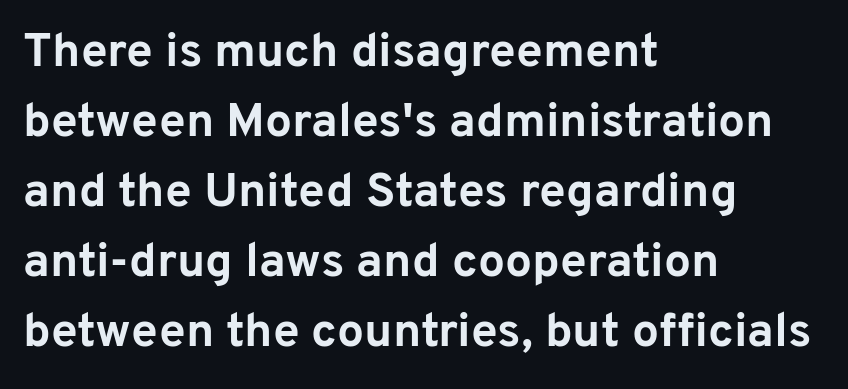
The passage shown is not underscored anywhere. The vertical gap from one line to the next is medium. Each letter's strokes conclude bluntly, with no projecting serifs. A typesetter would call this proportional, since set widths differ per character. These lines are set flush left with a ragged right edge.
